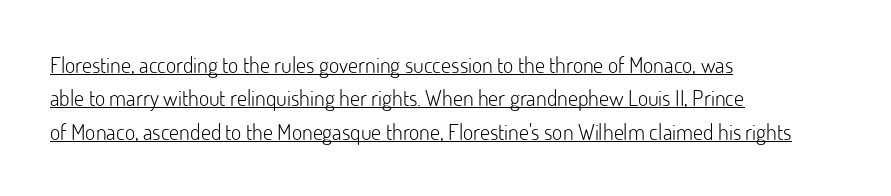
Characters remain perfectly vertical along every line. Is there an underline? Yes — a line sits under the letters. Each new line begins a customary step beneath the previous one. The setting favours the left margin, as ordinary paragraphs usually do. Nothing unusual about the tracking: characters are spaced as the font intends. The strokes are not fattened; the text isn't bold.
